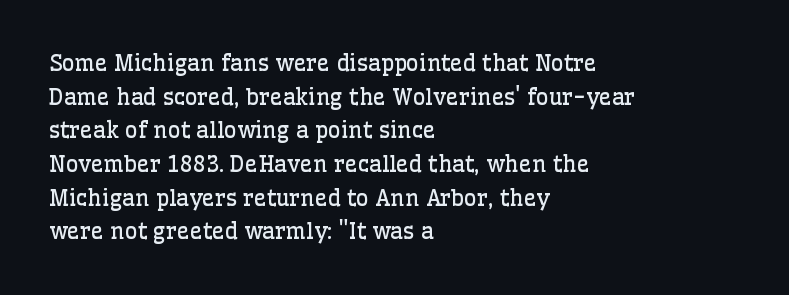
Unbolded letterforms with no extra heft. The letterforms sit shoulder to shoulder at normal distance. Line spacing here is normal. Glance below the letters and you will spot only blank space. Visually the block forms a straight wall on the left and a jagged coastline on the right.
